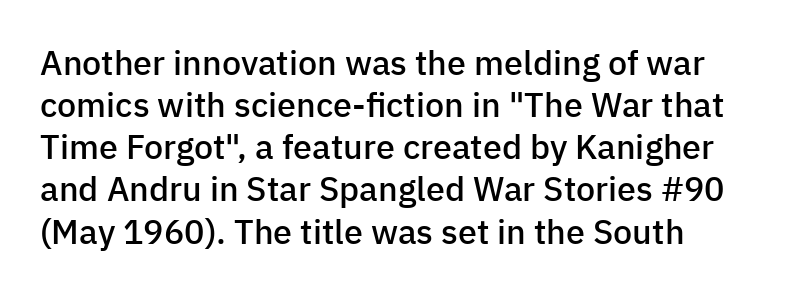
The image shows 34 px semibold sans-serif type, upright; set left-aligned, line spacing 1.24x, normal letter spacing, not underlined; low stroke contrast and a medium x-height.
